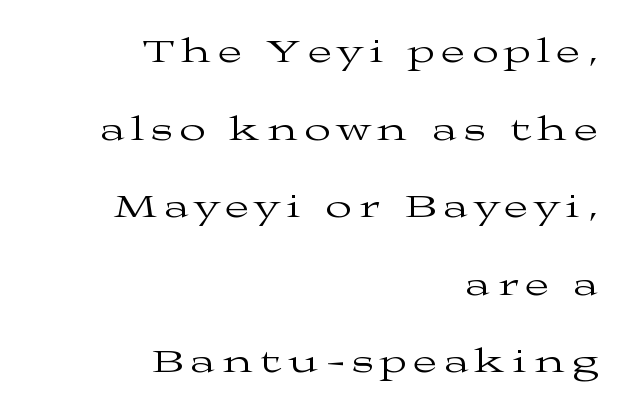
Q: Is the text bold? A: No.
Q: Is the text italic (slanted)? A: No, it is upright.
Q: Is the typeface a serif or a sans-serif typeface? A: Serif.
Q: Is the text underlined? A: No.
Q: How is the paragraph aligned? A: Right-aligned.
Q: Is the spacing between letters normal or unusually wide? A: Unusually wide.
Q: Is the spacing between lines tight, normal or loose? A: Loose.
Q: Width (condensed, normal, or wide)? A: Wide.
Q: Stroke contrast? A: Medium.
Q: x-height? A: Medium.
Q: Monospaced? A: No.
